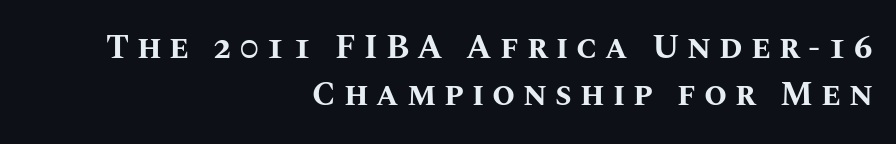
These lines stack with their right ends in a neat column. The lettering stays uniformly vertical, giving the passage a roman look. Inter-character spacing is expanded well beyond the font's built-in metrics. The gap between lines stays unmarked. Leading: standard. The face used here is proportionally spaced, like ordinary book or web type.
